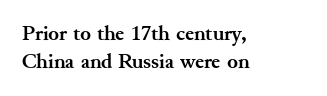
The image shows 22 px bold type, upright; set left-aligned, normal line spacing (1.29x), normal letter spacing, not underlined.
